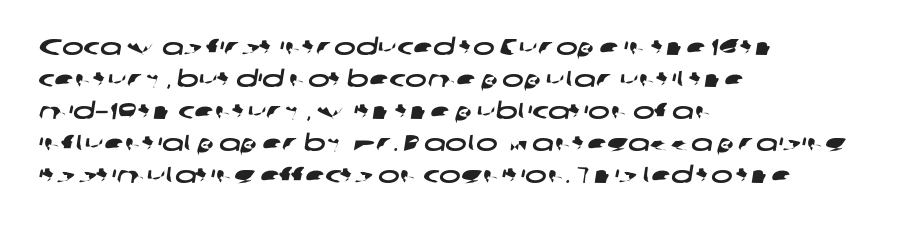
Descenders hang freely into open space. Observe the ordinary spacing: letters are neighbours, not strangers. Alignment: flush left. The vertical gap from one line to the next is medium.
